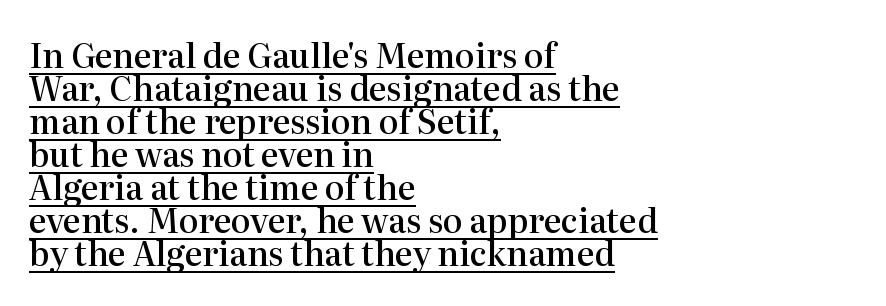
{"serif": "yes", "italic": "no", "bold": "semi", "weight": "semibold", "width": "normal", "stroke_contrast": "high", "x_height": "medium", "monospaced": "no", "underline": "yes", "align": "left", "line_spacing": "tight", "line_spacing_ratio": 1.0, "letter_spacing": "normal", "letter_spacing_em": 0.0, "glyph_px": 33}
